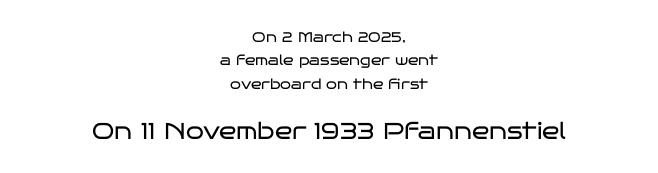
{"italic": "no", "bold": "no", "underline": "no", "align": "center", "line_spacing": "normal", "line_spacing_ratio": 1.67, "letter_spacing": "normal", "letter_spacing_em": 0.0, "larger_block": "second", "size_ratio": 1.64, "glyph_px": 23}
